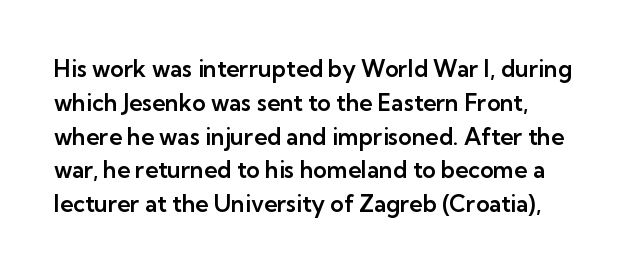
{"italic": "no", "underline": "no", "line_spacing": "normal", "line_spacing_ratio": 1.47, "letter_spacing": "normal", "letter_spacing_em": 0.0, "glyph_px": 23}
